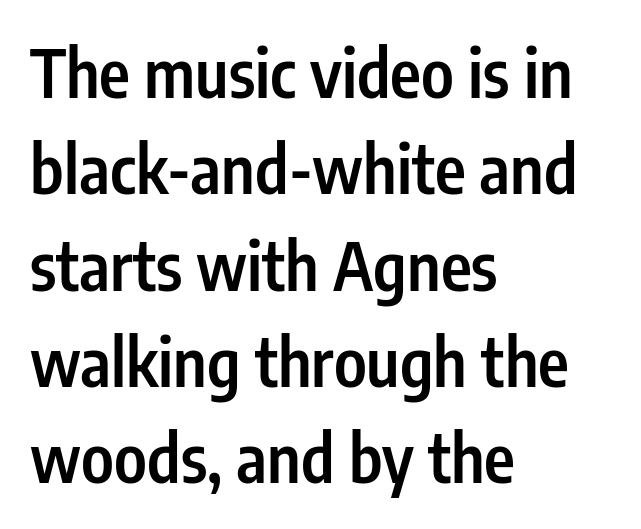
{"serif": "no", "italic": "no", "bold": "semi", "weight": "semibold", "width": "condensed", "stroke_contrast": "low", "x_height": "medium", "monospaced": "no", "underline": "no", "align": "left", "line_spacing": "normal", "line_spacing_ratio": 1.46, "letter_spacing": "normal", "letter_spacing_em": 0.0, "glyph_px": 66}
